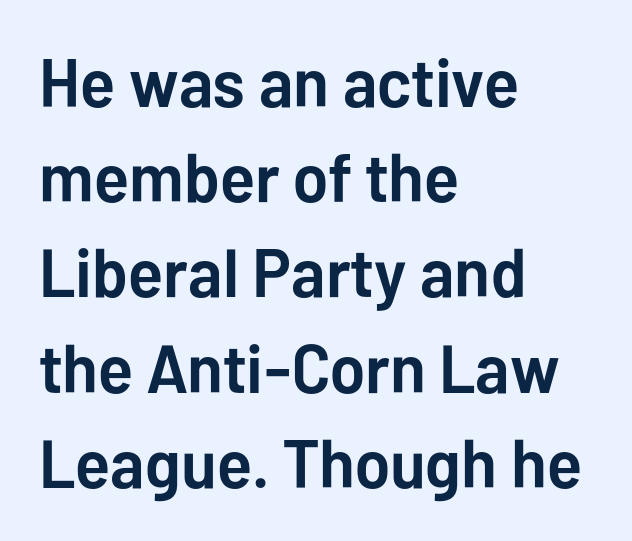
{"serif": "no", "italic": "no", "bold": "yes", "weight": "semibold", "width": "normal", "stroke_contrast": "low", "x_height": "medium", "monospaced": "no", "underline": "no", "align": "left", "line_spacing": "normal", "line_spacing_ratio": 1.4, "letter_spacing": "normal", "letter_spacing_em": 0.0, "glyph_px": 68}
